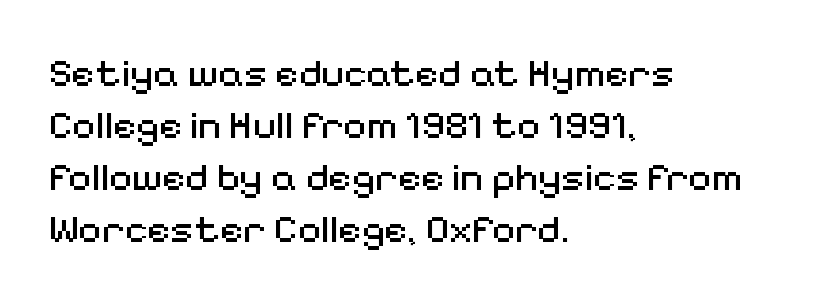
Decoration check: the copy has no underline. Quick note: not italic, upright. The vertical gap from one line to the next is medium. Summary of weight: not heavy and not bold. If you drew a ruler down the left edge, every line would touch it.
